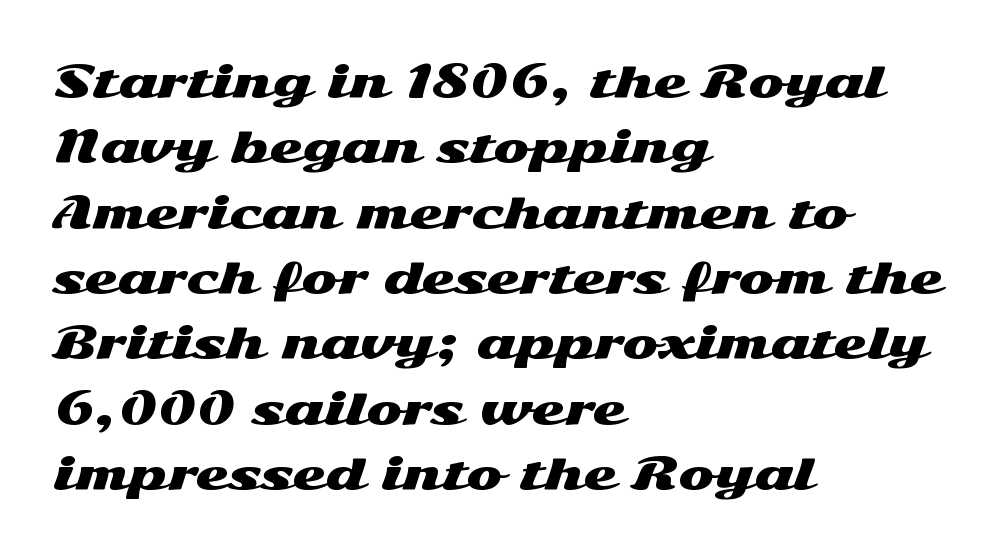
Q: Is the text italic (slanted)? A: Yes.
Q: Is the typeface a serif or a sans-serif typeface? A: Sans-serif.
Q: Is the text underlined? A: No.
Q: How is the paragraph aligned? A: Left-aligned.
Q: Is the spacing between letters normal or unusually wide? A: Normal.
Q: Is the spacing between lines tight, normal or loose? A: Normal.
Q: Width (condensed, normal, or wide)? A: Wide.
Q: Stroke contrast? A: Medium.
Q: x-height? A: Medium.
Q: Monospaced? A: No.
